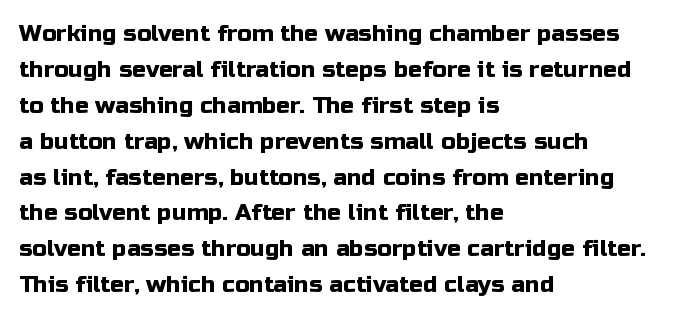
The image shows 23 px text type, upright; set left-aligned, normal line spacing (1.56x), normal letter spacing, not underlined.
